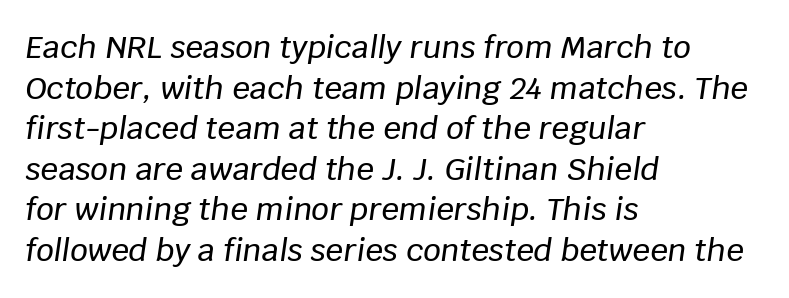
Q: Is the text italic (slanted)? A: Yes, it leans right by about 8 degrees.
Q: Is the text underlined? A: No.
Q: How is the paragraph aligned? A: Left-aligned.
Q: Is the spacing between letters normal or unusually wide? A: Normal.
Q: Is the spacing between lines tight, normal or loose? A: Normal.
Q: Width (condensed, normal, or wide)? A: Normal.
Q: Stroke contrast? A: Low.
Q: x-height? A: Large.
Q: Monospaced? A: No.
